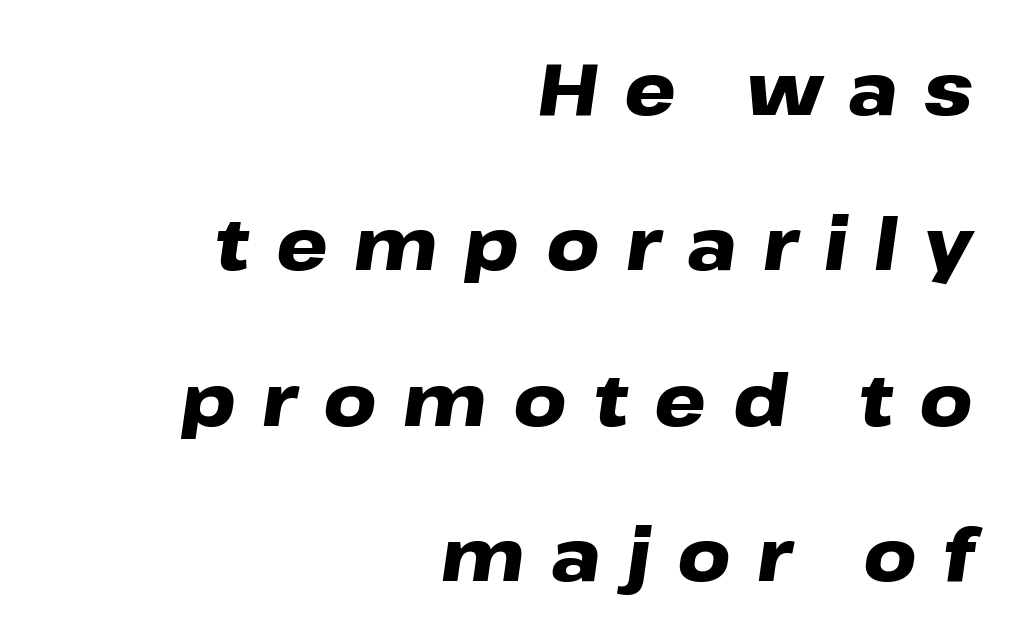
Students, note that the glyphs here are deliberately spaced far apart. Tall strokes in this sample are angled rather than plumb. Check the space under the baseline: it is left empty. Do the characters align in a grid? No, the font is proportional. Heft: maximum for text — a bold. The lines in this sample share a right terminus and differ only in where they begin.
